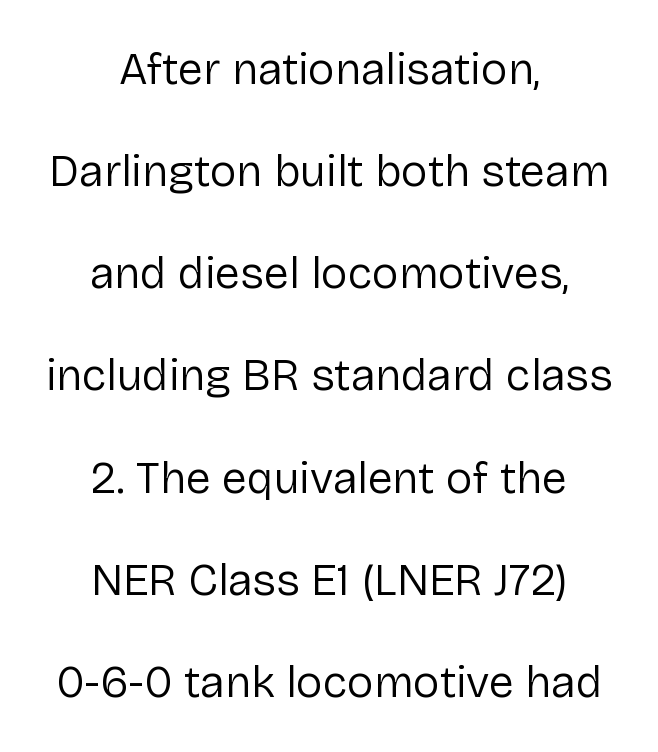
{"serif": "no", "italic": "no", "bold": "no", "weight": "regular", "width": "normal", "stroke_contrast": "low", "x_height": "medium", "monospaced": "no", "underline": "no", "align": "center", "line_spacing": "loose", "line_spacing_ratio": 2.27, "letter_spacing": "normal", "letter_spacing_em": 0.0, "glyph_px": 45}
